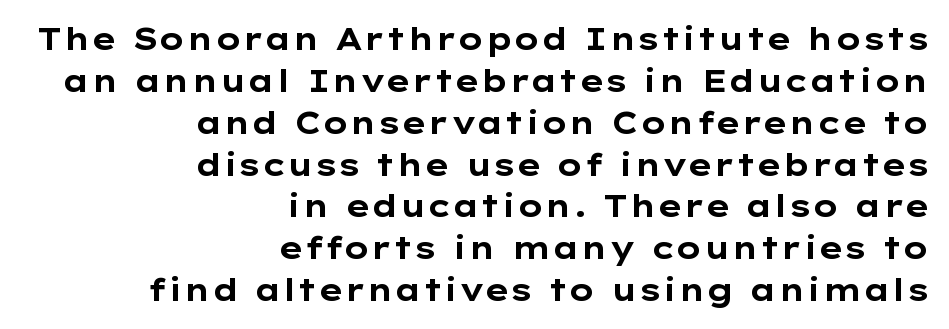
{"serif": "no", "italic": "no", "bold": "yes", "weight": "bold", "width": "wide", "stroke_contrast": "low", "x_height": "medium", "monospaced": "no", "underline": "no", "align": "right", "line_spacing": "normal", "line_spacing_ratio": 1.35, "letter_spacing": "normal", "letter_spacing_em": 0.0, "glyph_px": 31}
